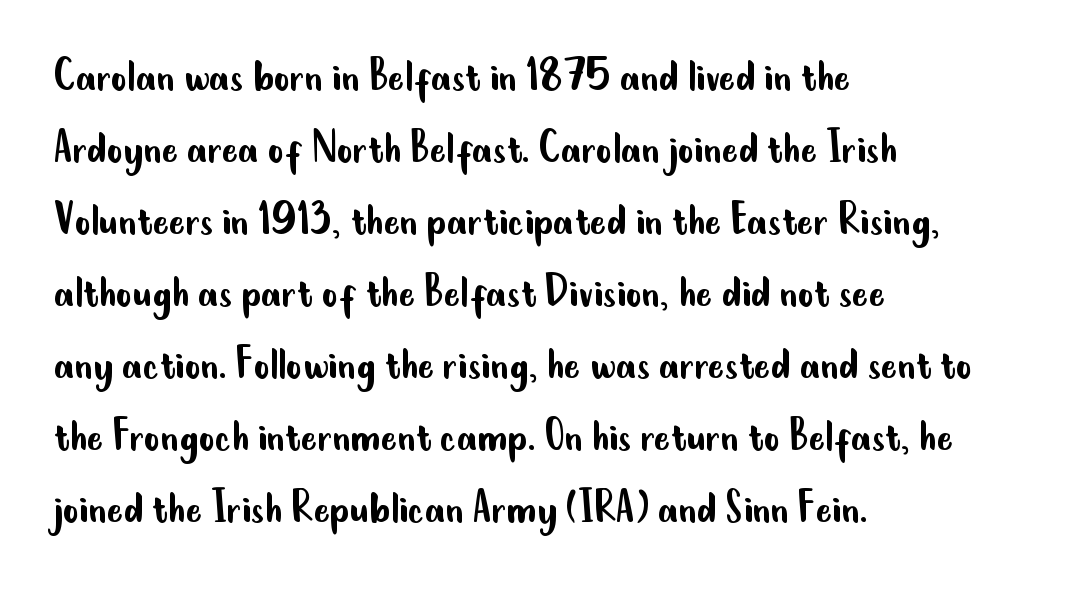
Q: Is the text bold? A: No.
Q: Is the text italic (slanted)? A: No, it is upright.
Q: Is the typeface a serif or a sans-serif typeface? A: Sans-serif.
Q: Is the text underlined? A: No.
Q: How is the paragraph aligned? A: Left-aligned.
Q: Is the spacing between letters normal or unusually wide? A: Normal.
Q: Is the spacing between lines tight, normal or loose? A: Normal.
Q: Width (condensed, normal, or wide)? A: Condensed.
Q: Stroke contrast? A: Low.
Q: x-height? A: Small.
Q: Monospaced? A: No.
